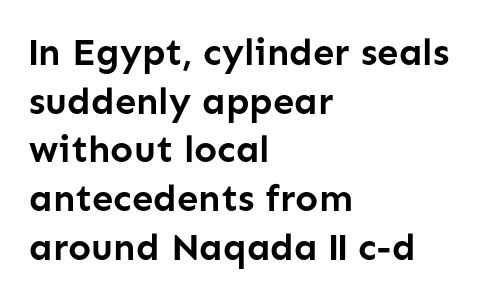
The letters advance in unequal steps, a hallmark of proportional type. To sum up the face: it is a sans, with no serifs. Style check: upright. Glance below the letters and you will spot only blank space.
